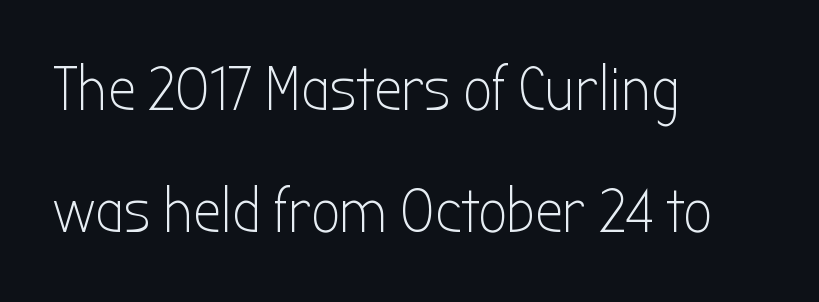
{"serif": "no", "italic": "no", "bold": "no", "weight": "light", "width": "condensed", "stroke_contrast": "low", "x_height": "medium", "monospaced": "no", "underline": "no", "align": "left", "line_spacing": "loose", "line_spacing_ratio": 1.93, "letter_spacing": "normal", "letter_spacing_em": 0.0, "glyph_px": 63}
